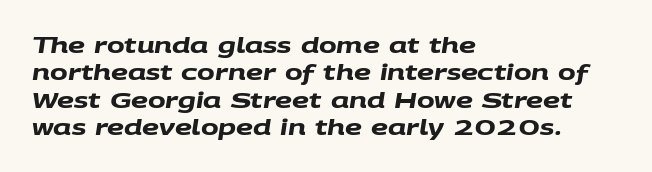
{"bold": "yes", "underline": "no", "align": "left", "line_spacing": "normal", "line_spacing_ratio": 1.3, "letter_spacing": "normal", "letter_spacing_em": 0.0, "glyph_px": 21}
